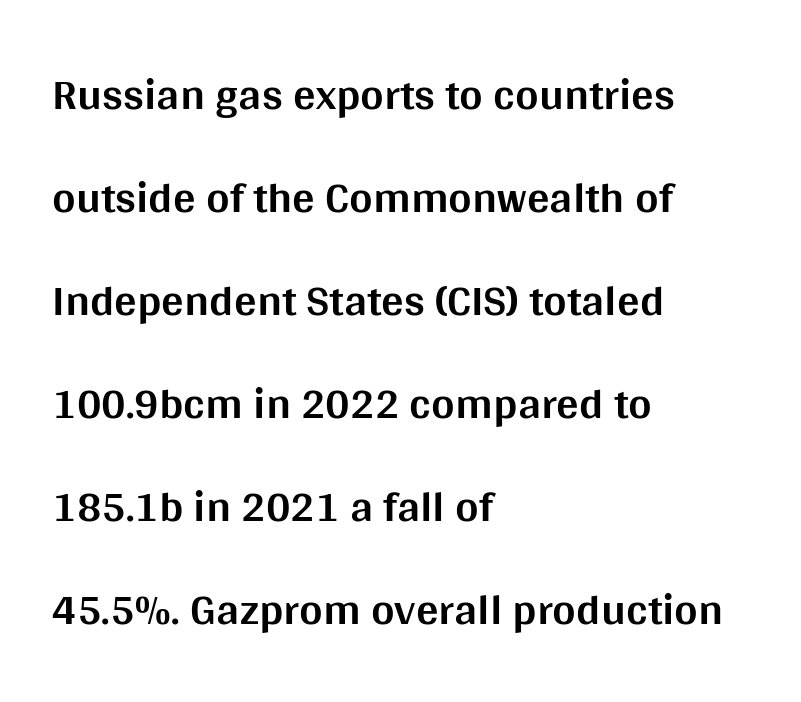
Q: Is the text bold? A: Yes.
Q: Is the text italic (slanted)? A: No, it is upright.
Q: Is the typeface a serif or a sans-serif typeface? A: Sans-serif.
Q: Is the text underlined? A: No.
Q: How is the paragraph aligned? A: Left-aligned.
Q: Is the spacing between letters normal or unusually wide? A: Normal.
Q: Is the spacing between lines tight, normal or loose? A: Loose.
Q: Width (condensed, normal, or wide)? A: Normal.
Q: Stroke contrast? A: Medium.
Q: x-height? A: Large.
Q: Monospaced? A: No.
